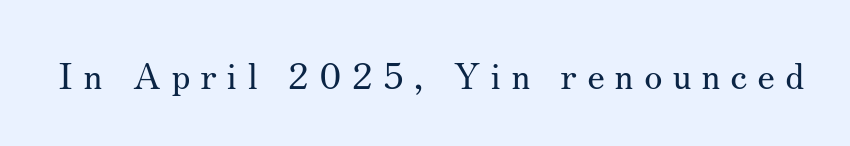
{"serif": "yes", "italic": "no", "bold": "no", "weight": "regular", "width": "normal", "stroke_contrast": "medium", "x_height": "small", "monospaced": "no", "underline": "no", "letter_spacing": "wide", "letter_spacing_em": 0.27, "glyph_px": 37}
